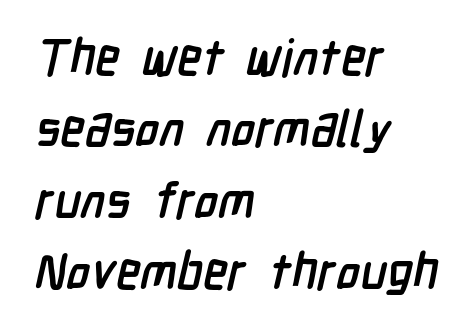
The image shows 50 px semibold, condensed sans-serif type; set left-aligned, normal line spacing (1.43x), normal letter spacing, not underlined; low stroke contrast and a medium x-height.
